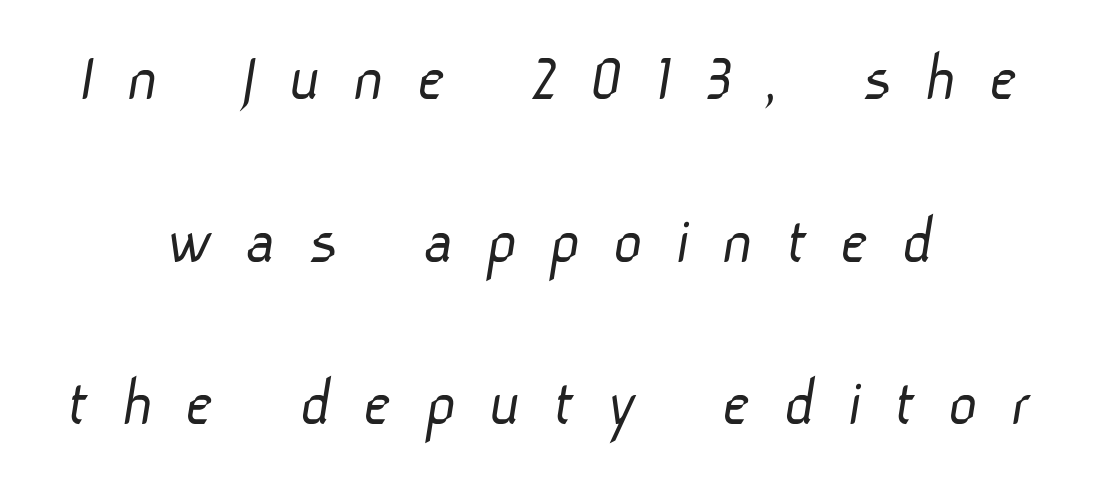
Q: Is the text bold? A: No.
Q: Is the typeface a serif or a sans-serif typeface? A: Sans-serif.
Q: Is the text underlined? A: No.
Q: How is the paragraph aligned? A: Centered.
Q: Is the spacing between letters normal or unusually wide? A: Unusually wide.
Q: Is the spacing between lines tight, normal or loose? A: Loose.
Q: Width (condensed, normal, or wide)? A: Normal.
Q: Stroke contrast? A: Low.
Q: x-height? A: Medium.
Q: Monospaced? A: No.
